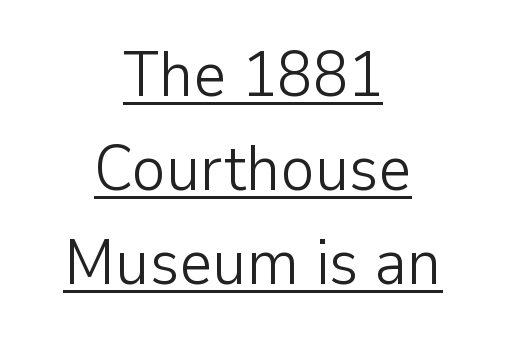
Is this a heavy cut? Hardly; it is regular or lighter. Descenders here cross a horizontal rule under the line. Do the characters align in a grid? No, the font is proportional. Every stem runs plumb, perpendicular to the baseline.
